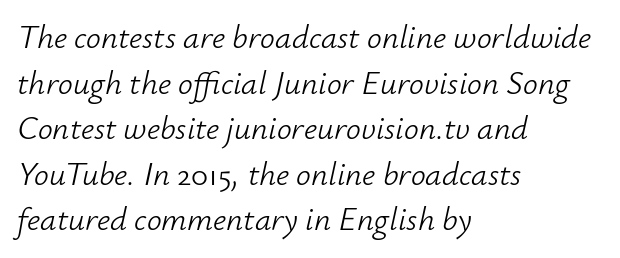
Q: Is the text bold? A: No.
Q: Is the text italic (slanted)? A: Yes, it leans right by about 12 degrees.
Q: Is the text underlined? A: No.
Q: How is the paragraph aligned? A: Left-aligned.
Q: Is the spacing between letters normal or unusually wide? A: Normal.
Q: Is the spacing between lines tight, normal or loose? A: Normal.
Q: Width (condensed, normal, or wide)? A: Normal.
Q: Stroke contrast? A: Low.
Q: x-height? A: Small.
Q: Monospaced? A: No.
